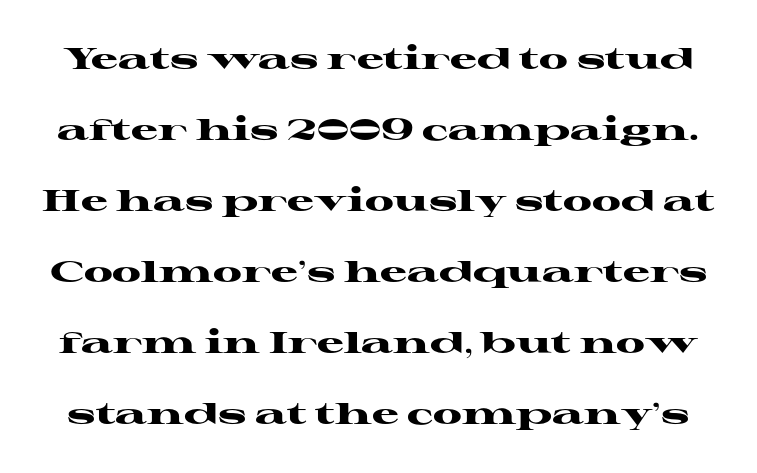
The image shows 30 px heavy, wide serif type, upright; set loose line spacing (2.37x), normal letter spacing, not underlined; high stroke contrast and a medium x-height.
